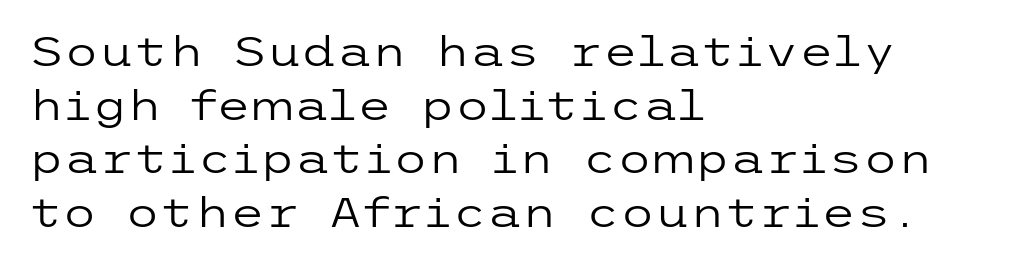
The image shows 40 px regular-weight, wide sans-serif type, upright; set left-aligned, normal line spacing (1.34x), normal letter spacing, not underlined; low stroke contrast and a medium x-height.
